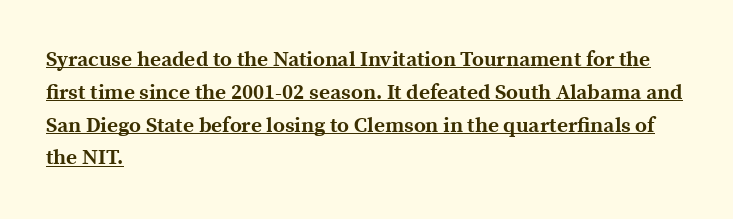
Q: Is the text bold? A: Yes.
Q: Is the text italic (slanted)? A: No, it is upright.
Q: Is the text underlined? A: Yes.
Q: How is the paragraph aligned? A: Left-aligned.
Q: Is the spacing between letters normal or unusually wide? A: Normal.
Q: Is the spacing between lines tight, normal or loose? A: Normal.
